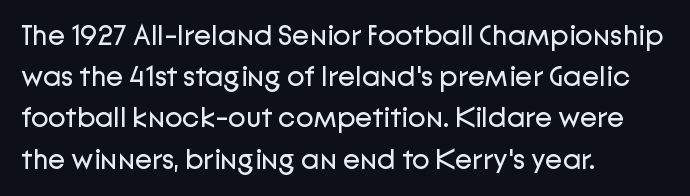
The image shows 29 px regular-weight sans-serif type, upright; set left-aligned, normal line spacing (1.42x), normal letter spacing, not underlined; low stroke contrast and a medium x-height.
